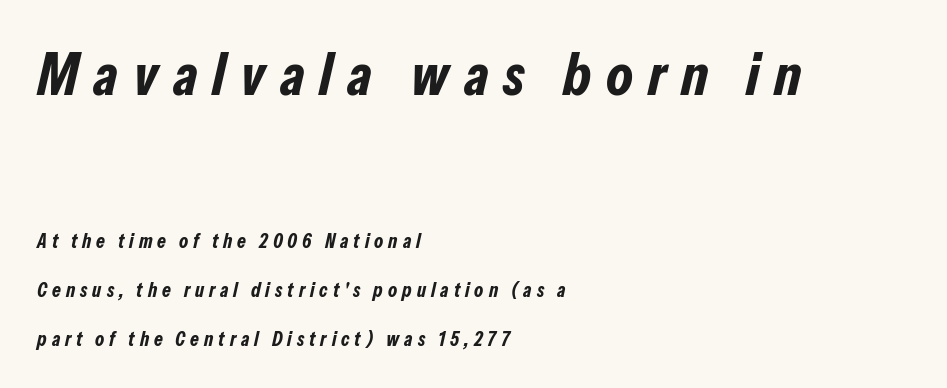
Q: Is the text bold? A: Yes.
Q: Is the text italic (slanted)? A: Yes, it leans right by about 13 degrees.
Q: Is the text underlined? A: No.
Q: How is the paragraph aligned? A: Left-aligned.
Q: Is the spacing between letters normal or unusually wide? A: Unusually wide.
Q: Is the spacing between lines tight, normal or loose? A: Loose.
Q: Which block of text is set in a larger size, the first (top) or the second (bottom)? A: The first (top) one.
Q: Width (condensed, normal, or wide)? A: Condensed.
Q: Stroke contrast? A: Low.
Q: x-height? A: Medium.
Q: Monospaced? A: No.
